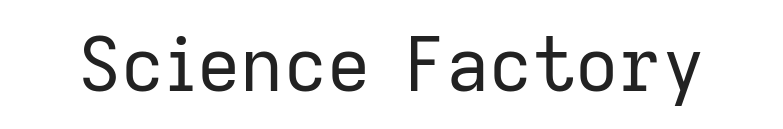
Q: Is the text bold? A: No.
Q: Is the text italic (slanted)? A: No, it is upright.
Q: Is the typeface a serif or a sans-serif typeface? A: Sans-serif.
Q: Is the text underlined? A: No.
Q: Is the spacing between letters normal or unusually wide? A: Normal.
Q: Width (condensed, normal, or wide)? A: Normal.
Q: Stroke contrast? A: Low.
Q: x-height? A: Medium.
Q: Monospaced? A: No.
